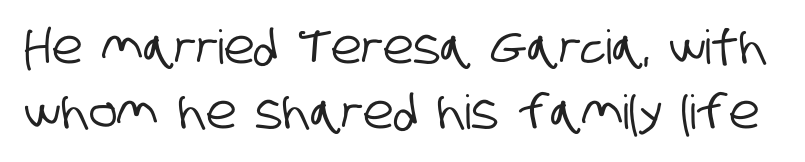
The strip under each line holds only bare page. Is the letter spacing exaggerated? No — it looks like the ordinary default. Evenly set lines give the paragraph a standard silhouette. The letters advance in unequal steps, a hallmark of proportional type. The font family rendered here belongs to the sans-serif group.
